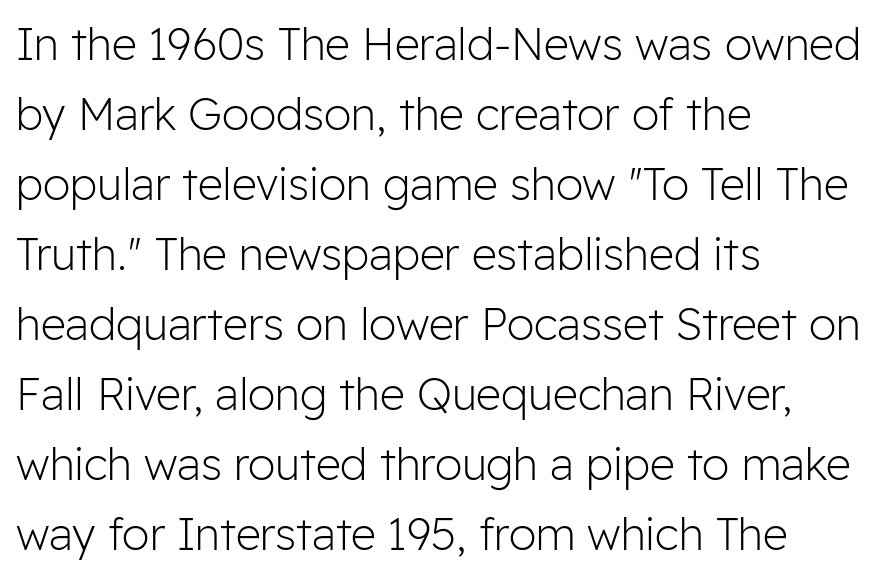
{"serif": "no", "italic": "no", "bold": "no", "weight": "light", "width": "normal", "stroke_contrast": "low", "x_height": "medium", "monospaced": "no", "underline": "no", "align": "left", "line_spacing": "normal", "line_spacing_ratio": 1.59, "letter_spacing": "normal", "letter_spacing_em": 0.0, "glyph_px": 44}
